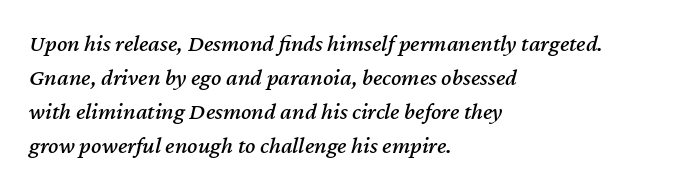
{"italic": "yes", "lean": "right", "slant_degrees": 12, "underline": "no", "align": "left", "line_spacing": "normal", "line_spacing_ratio": 1.42, "letter_spacing": "normal", "letter_spacing_em": 0.0, "glyph_px": 24}
